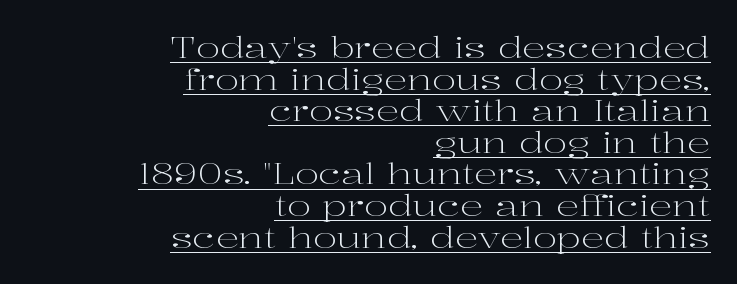
Q: Is the text bold? A: No.
Q: Is the text italic (slanted)? A: No, it is upright.
Q: Is the typeface a serif or a sans-serif typeface? A: Serif.
Q: Is the text underlined? A: Yes.
Q: How is the paragraph aligned? A: Right-aligned.
Q: Is the spacing between letters normal or unusually wide? A: Normal.
Q: Is the spacing between lines tight, normal or loose? A: Tight.
Q: Width (condensed, normal, or wide)? A: Wide.
Q: Stroke contrast? A: High.
Q: x-height? A: Medium.
Q: Monospaced? A: No.
